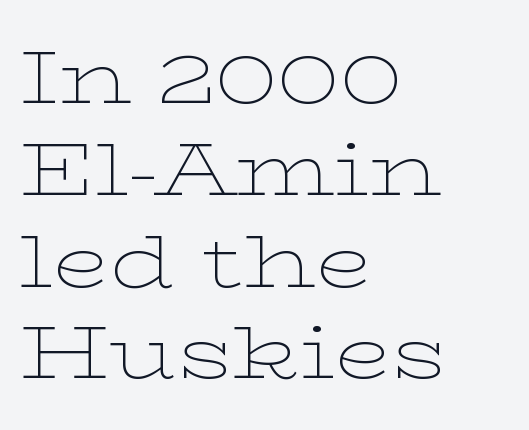
The setting favours the left margin, as ordinary paragraphs usually do. Each letter keeps its own natural width here, so spacing adapts to shape. The specimen omits any rule beneath the text block's lines. Observe the ordinary spacing: letters are neighbours, not strangers. A typesetter would label this face a serif. Weight class: somewhere from thin through regular.
